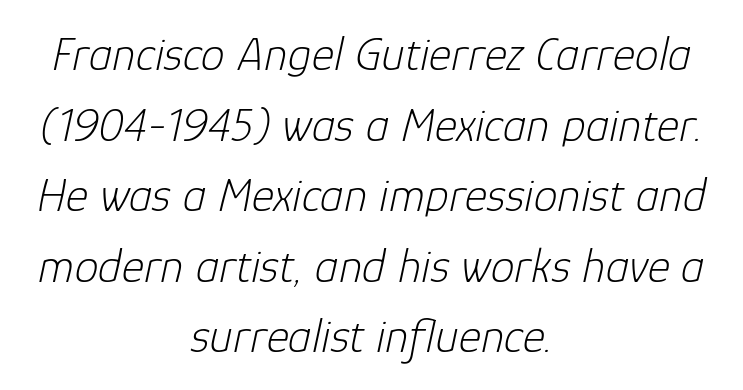
{"italic": "yes", "lean": "right", "slant_degrees": 12, "bold": "no", "weight": "light", "width": "normal", "stroke_contrast": "low", "x_height": "medium", "monospaced": "no", "underline": "no", "align": "center", "line_spacing": "normal", "line_spacing_ratio": 1.47, "letter_spacing": "normal", "letter_spacing_em": 0.0, "glyph_px": 48}
